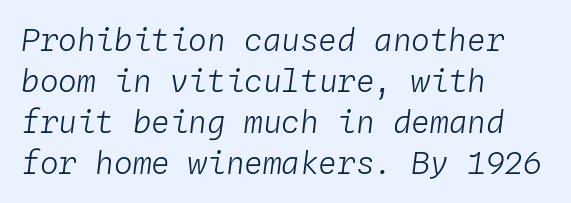
The image shows 31 px light type, italic (leaning right), monospaced; set left-aligned, normal line spacing (1.32x), normal letter spacing, not underlined; low stroke contrast and a medium x-height.
